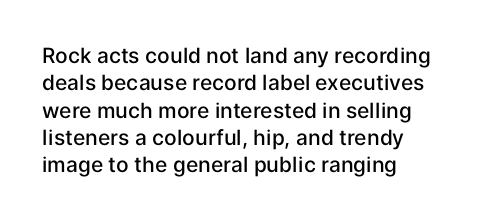
The image shows 21 px text type, upright; set left-aligned, normal line spacing (1.3x), normal letter spacing, not underlined.
